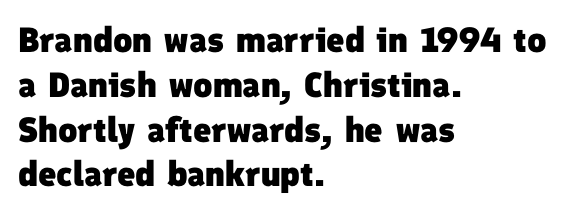
{"serif": "no", "bold": "yes", "weight": "heavy", "width": "normal", "stroke_contrast": "low", "x_height": "medium", "monospaced": "no", "underline": "no", "align": "left", "line_spacing": "normal", "line_spacing_ratio": 1.28, "letter_spacing": "normal", "letter_spacing_em": 0.0, "glyph_px": 35}
